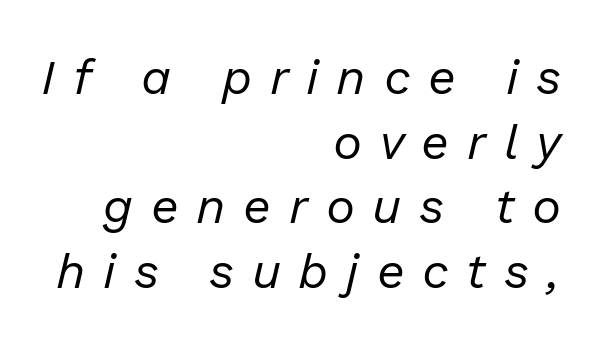
Italic? Definitely — the glyphs are oblique. The words here are not underlined. Letter spacing: wide. Each letter keeps its own natural width here, so spacing adapts to shape. Letters have the restrained weight of plain body copy at most.
